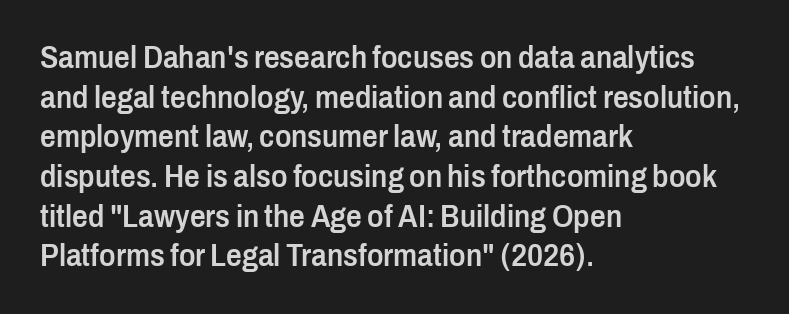
{"serif": "no", "italic": "no", "bold": "semi", "weight": "semibold", "width": "condensed", "stroke_contrast": "low", "x_height": "medium", "monospaced": "no", "underline": "no", "align": "left", "line_spacing": "normal", "line_spacing_ratio": 1.28, "letter_spacing": "normal", "letter_spacing_em": 0.0, "glyph_px": 31}
